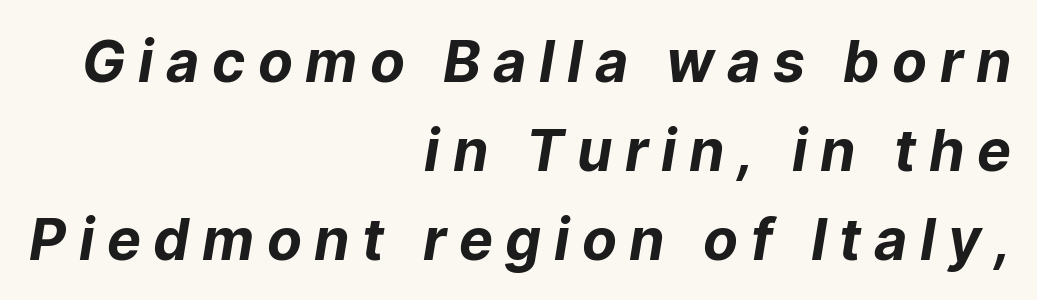
Q: Is the text bold? A: Yes.
Q: Is the typeface a serif or a sans-serif typeface? A: Sans-serif.
Q: Is the text underlined? A: No.
Q: How is the paragraph aligned? A: Right-aligned.
Q: Is the spacing between letters normal or unusually wide? A: Unusually wide.
Q: Is the spacing between lines tight, normal or loose? A: Normal.
Q: Width (condensed, normal, or wide)? A: Normal.
Q: Stroke contrast? A: Low.
Q: x-height? A: Medium.
Q: Monospaced? A: No.
